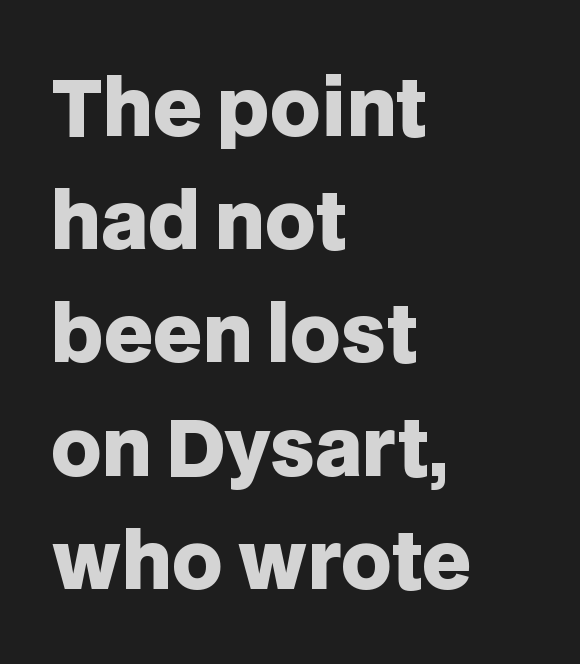
Q: Is the text bold? A: Yes.
Q: Is the text italic (slanted)? A: No, it is upright.
Q: Is the typeface a serif or a sans-serif typeface? A: Sans-serif.
Q: Is the text underlined? A: No.
Q: How is the paragraph aligned? A: Left-aligned.
Q: Is the spacing between letters normal or unusually wide? A: Normal.
Q: Is the spacing between lines tight, normal or loose? A: Normal.
Q: Width (condensed, normal, or wide)? A: Normal.
Q: Stroke contrast? A: Low.
Q: x-height? A: Large.
Q: Monospaced? A: No.
